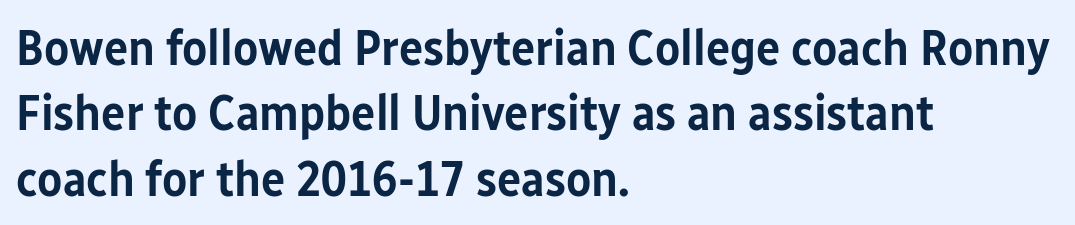
The image shows 51 px semibold, condensed sans-serif type, upright; set left-aligned, normal line spacing (1.28x), normal letter spacing, not underlined; low stroke contrast and a medium x-height.
